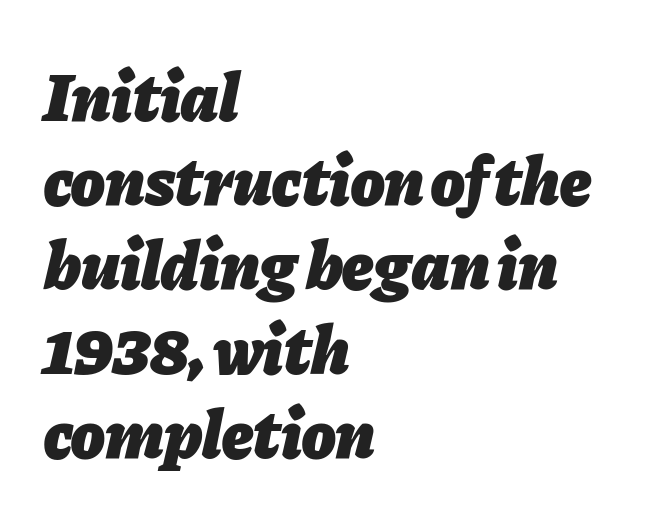
The image shows 69 px heavy type, italic (leaning right); set left-aligned, line spacing 1.22x, normal letter spacing, not underlined; low stroke contrast and a medium x-height.
